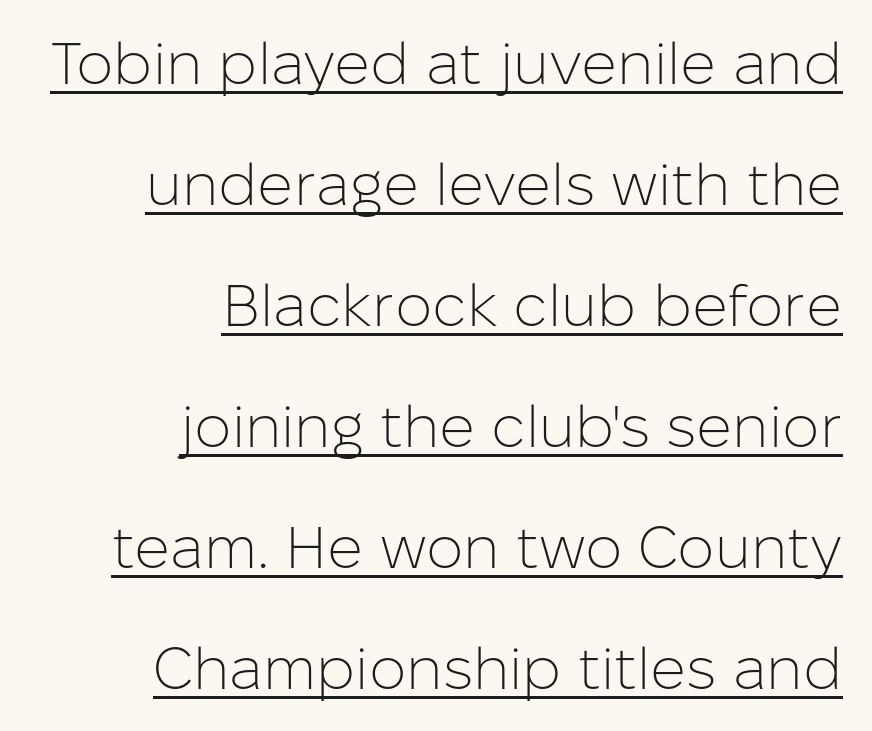
The image shows 59 px light sans-serif type, upright; set right-aligned, loose line spacing (2.05x), normal letter spacing, underlined; low stroke contrast and a medium x-height.
